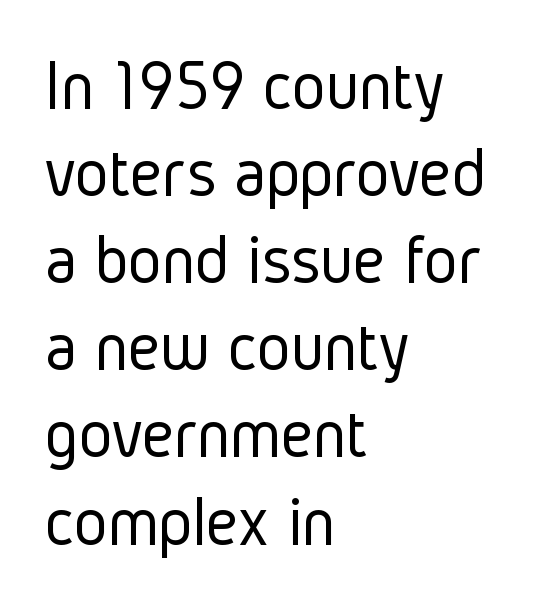
{"serif": "no", "italic": "no", "bold": "no", "weight": "light", "width": "condensed", "stroke_contrast": "low", "x_height": "medium", "monospaced": "no", "underline": "no", "align": "left", "line_spacing_ratio": 1.21, "letter_spacing": "normal", "letter_spacing_em": 0.0, "glyph_px": 72}
